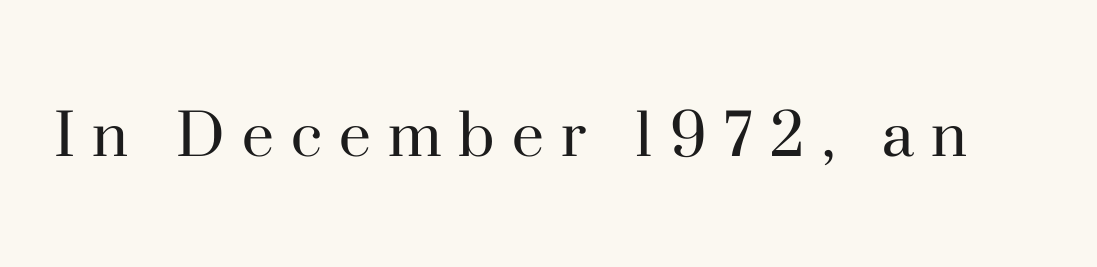
Q: Is the text bold? A: No.
Q: Is the text italic (slanted)? A: No, it is upright.
Q: Is the typeface a serif or a sans-serif typeface? A: Serif.
Q: Is the text underlined? A: No.
Q: Is the spacing between letters normal or unusually wide? A: Unusually wide.
Q: Width (condensed, normal, or wide)? A: Normal.
Q: Stroke contrast? A: High.
Q: x-height? A: Small.
Q: Monospaced? A: No.
